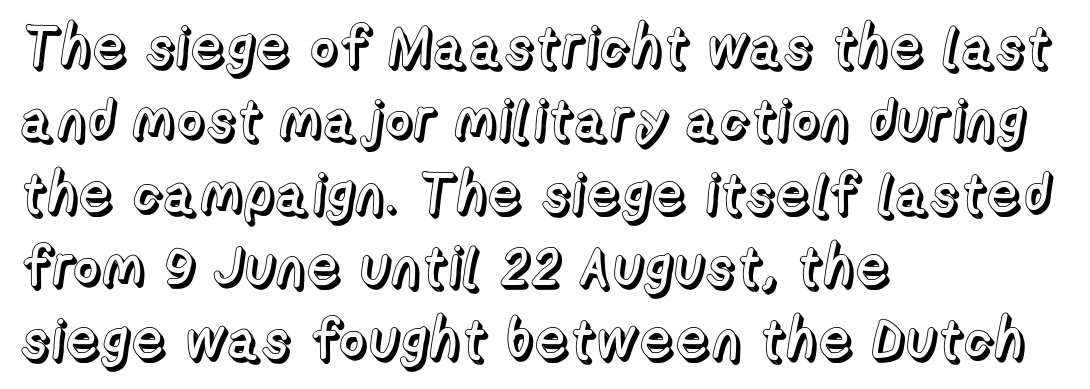
{"width": "normal", "x_height": "medium", "monospaced": "no", "underline": "no", "align": "left", "line_spacing": "normal", "line_spacing_ratio": 1.31, "letter_spacing": "normal", "letter_spacing_em": 0.0, "glyph_px": 56}
